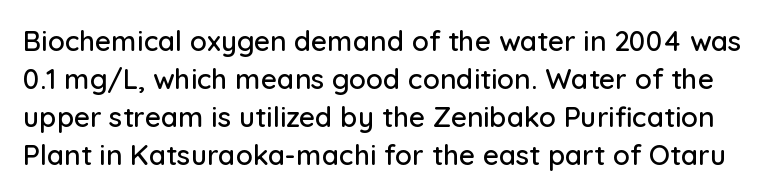
Is the letter spacing exaggerated? No — it looks like the ordinary default. You could not count columns in this text — the font is proportionally spaced. The rows are spaced the way most documents space them. The area under the type is left untouched. Posture: upright roman. The typeface chosen for these lines omits serifs.
